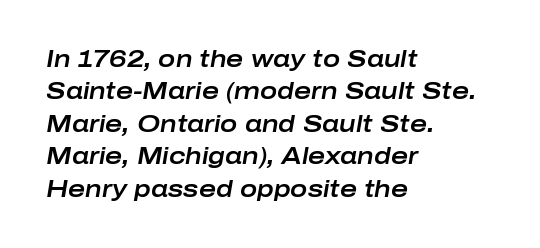
The image shows 23 px text type, italic (leaning right); set left-aligned, normal line spacing (1.41x), normal letter spacing, not underlined.
